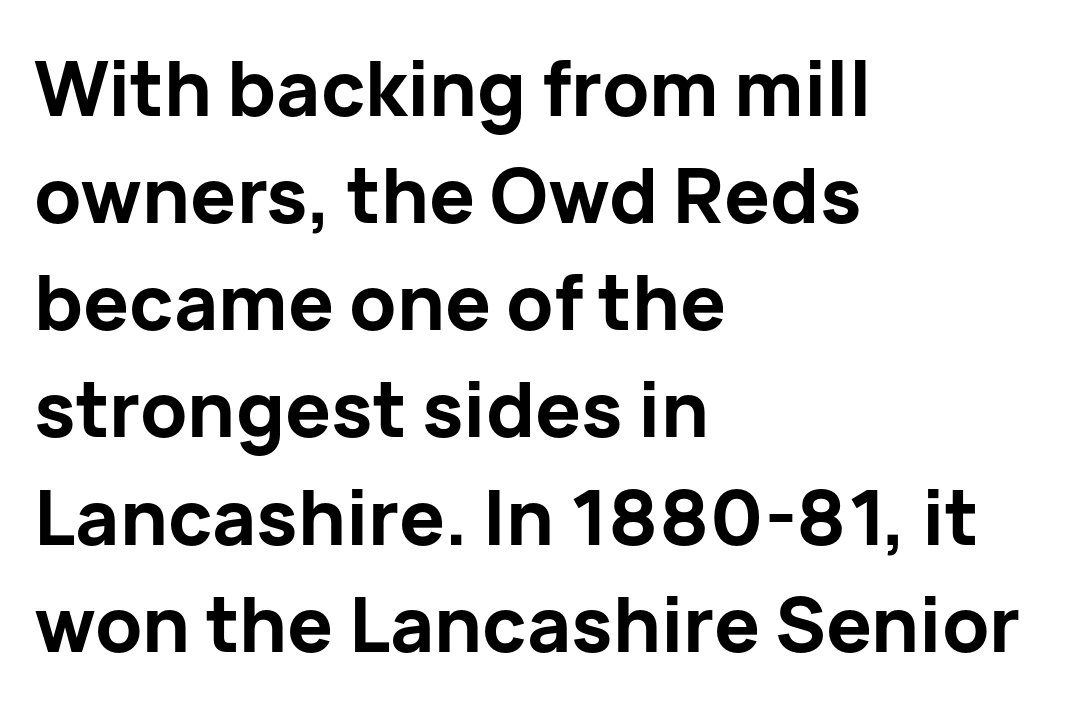
Q: Is the text bold? A: Yes.
Q: Is the text italic (slanted)? A: No, it is upright.
Q: Is the typeface a serif or a sans-serif typeface? A: Sans-serif.
Q: Is the text underlined? A: No.
Q: How is the paragraph aligned? A: Left-aligned.
Q: Is the spacing between letters normal or unusually wide? A: Normal.
Q: Is the spacing between lines tight, normal or loose? A: Normal.
Q: Width (condensed, normal, or wide)? A: Normal.
Q: Stroke contrast? A: Low.
Q: x-height? A: Medium.
Q: Monospaced? A: No.
